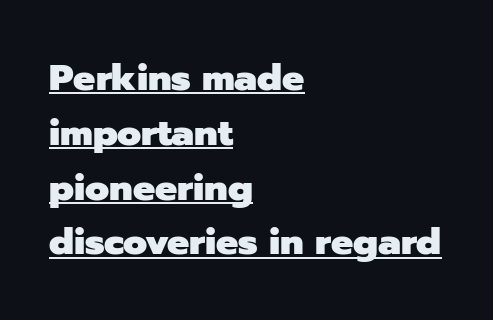
Q: Is the text bold? A: Yes.
Q: Is the text italic (slanted)? A: No, it is upright.
Q: Is the typeface a serif or a sans-serif typeface? A: Sans-serif.
Q: Is the text underlined? A: Yes.
Q: How is the paragraph aligned? A: Left-aligned.
Q: Is the spacing between letters normal or unusually wide? A: Normal.
Q: Is the spacing between lines tight, normal or loose? A: Normal.
Q: Width (condensed, normal, or wide)? A: Normal.
Q: Stroke contrast? A: Low.
Q: x-height? A: Medium.
Q: Monospaced? A: No.
